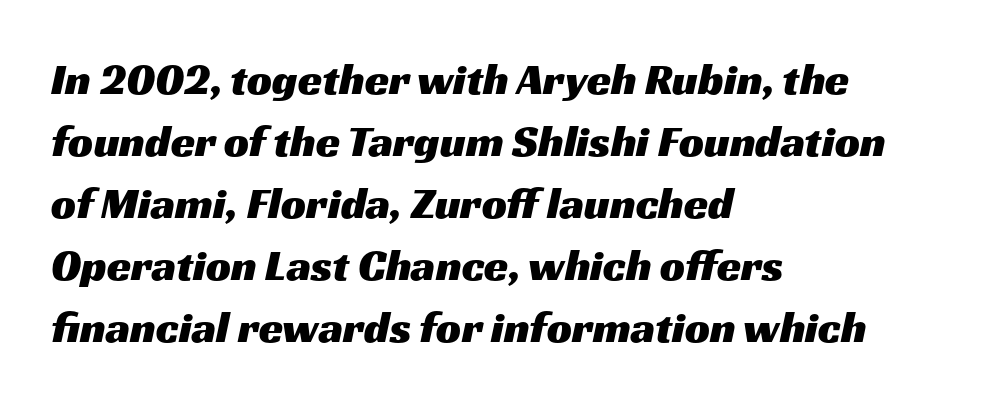
The image shows 44 px wide sans-serif type; set left-aligned, normal line spacing (1.41x), normal letter spacing, not underlined; medium stroke contrast and a medium x-height.
